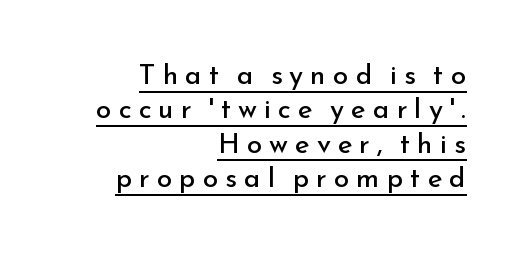
Q: Is the text bold? A: No.
Q: Is the text italic (slanted)? A: No, it is upright.
Q: Is the typeface a serif or a sans-serif typeface? A: Sans-serif.
Q: Is the text underlined? A: Yes.
Q: How is the paragraph aligned? A: Right-aligned.
Q: Is the spacing between letters normal or unusually wide? A: Unusually wide.
Q: Width (condensed, normal, or wide)? A: Normal.
Q: Stroke contrast? A: Low.
Q: x-height? A: Small.
Q: Monospaced? A: No.
